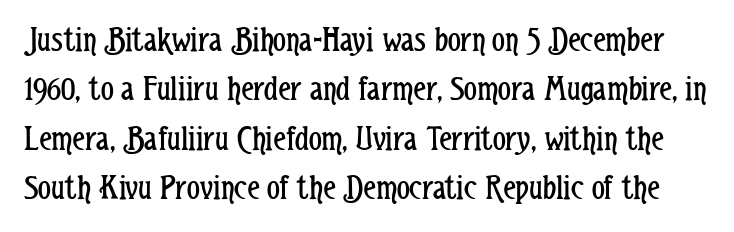
Q: Is the text bold? A: No.
Q: Is the text italic (slanted)? A: No, it is upright.
Q: Is the typeface a serif or a sans-serif typeface? A: Sans-serif.
Q: Is the text underlined? A: No.
Q: Is the spacing between letters normal or unusually wide? A: Normal.
Q: Is the spacing between lines tight, normal or loose? A: Normal.
Q: Width (condensed, normal, or wide)? A: Condensed.
Q: Stroke contrast? A: Low.
Q: x-height? A: Medium.
Q: Monospaced? A: No.
